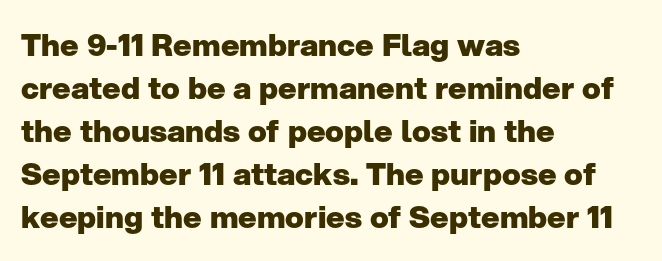
The image shows 31 px heavy sans-serif type, upright; set left-aligned, normal line spacing (1.39x), normal letter spacing, not underlined; low stroke contrast and a medium x-height.
